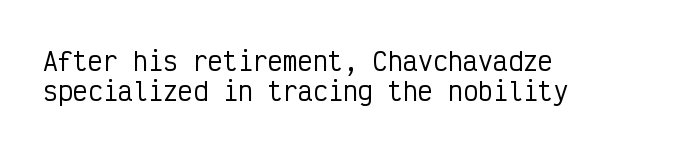
{"italic": "no", "underline": "no", "align": "left", "line_spacing_ratio": 1.19, "letter_spacing": "normal", "letter_spacing_em": 0.0, "glyph_px": 25}
